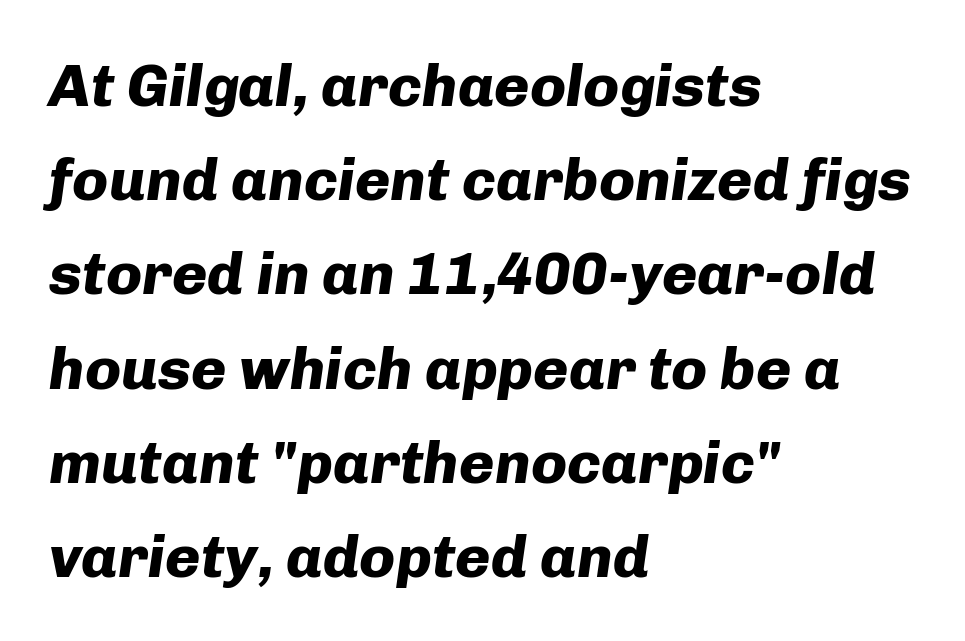
The image shows 60 px heavy type, italic (leaning right); set left-aligned, normal line spacing (1.57x), normal letter spacing, not underlined; low stroke contrast and a medium x-height.
